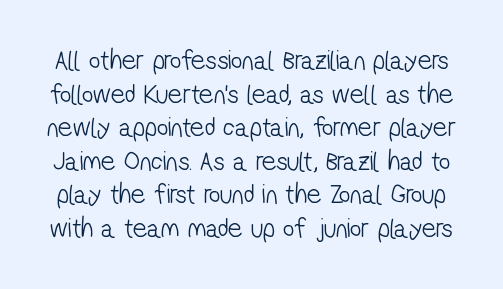
Q: Is the text bold? A: No.
Q: Is the typeface a serif or a sans-serif typeface? A: Sans-serif.
Q: Is the text underlined? A: No.
Q: Is the spacing between letters normal or unusually wide? A: Normal.
Q: Width (condensed, normal, or wide)? A: Condensed.
Q: Stroke contrast? A: Low.
Q: x-height? A: Medium.
Q: Monospaced? A: No.
